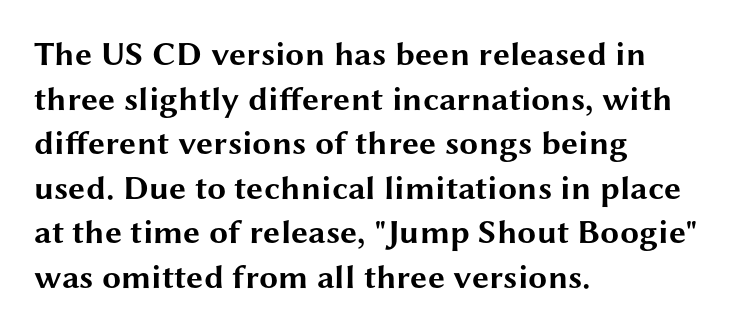
The image shows 34 px bold, wide sans-serif type, upright; set left-aligned, normal line spacing (1.31x), normal letter spacing, not underlined; medium stroke contrast and a medium x-height.
